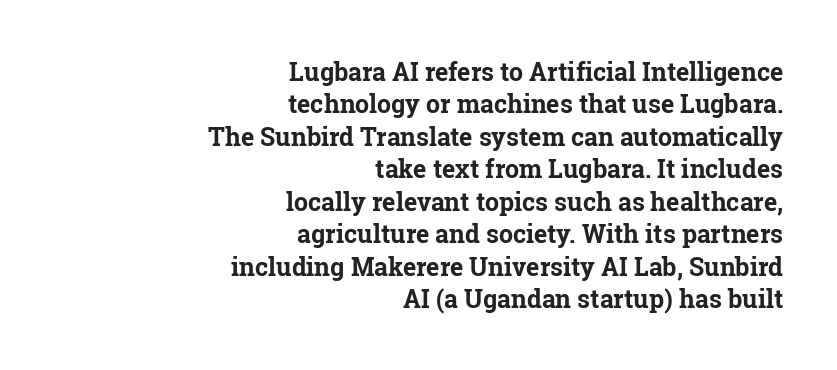
Q: Is the text bold? A: Yes.
Q: Is the text italic (slanted)? A: No, it is upright.
Q: Is the text underlined? A: No.
Q: How is the paragraph aligned? A: Right-aligned.
Q: Is the spacing between letters normal or unusually wide? A: Normal.
Q: Is the spacing between lines tight, normal or loose? A: Normal.
